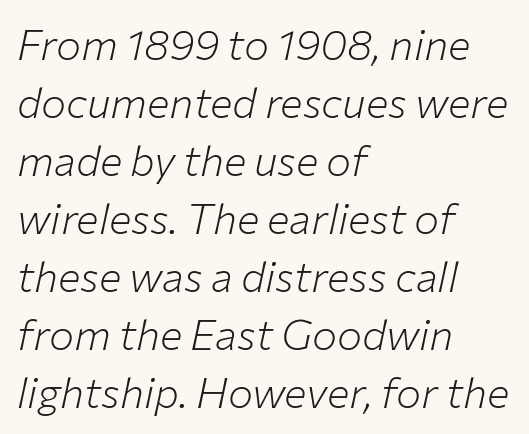
{"italic": "yes", "lean": "right", "slant_degrees": 12, "bold": "no", "weight": "light", "width": "normal", "stroke_contrast": "low", "x_height": "medium", "monospaced": "no", "underline": "no", "align": "left", "line_spacing": "normal", "line_spacing_ratio": 1.38, "letter_spacing": "normal", "letter_spacing_em": 0.0, "glyph_px": 42}
